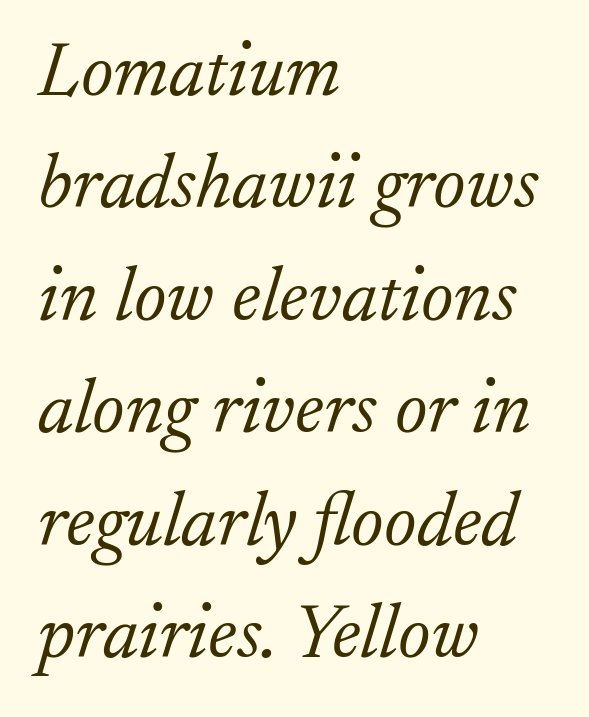
Q: Is the text bold? A: No.
Q: Is the text italic (slanted)? A: Yes, it leans right by about 17 degrees.
Q: Is the typeface a serif or a sans-serif typeface? A: Serif.
Q: Is the text underlined? A: No.
Q: How is the paragraph aligned? A: Left-aligned.
Q: Is the spacing between letters normal or unusually wide? A: Normal.
Q: Is the spacing between lines tight, normal or loose? A: Normal.
Q: Width (condensed, normal, or wide)? A: Normal.
Q: Stroke contrast? A: Low.
Q: x-height? A: Small.
Q: Monospaced? A: No.
